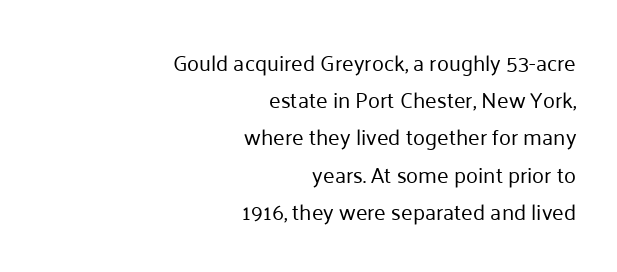
The image shows 22 px text type, upright; set right-aligned, normal line spacing (1.69x), normal letter spacing, not underlined.
